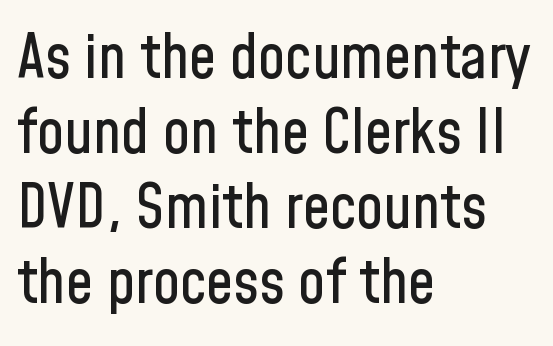
All the whitespace from short lines collects on the right. The typeface chosen for these lines omits serifs. The rendering keeps characters at their native spacing. The passage shown is not underscored anywhere.
